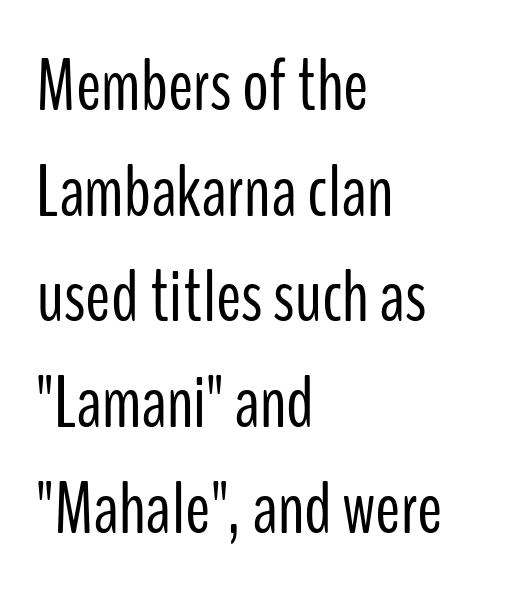
Stroke terminals: plain, sans-serif. The letters sit at their default tracking, neither squeezed nor spread. These lines are rendered in a variable-pitch font. This rendering features lettering with no underline. The rendering uses a moderate line-height, typical for paragraphs.
